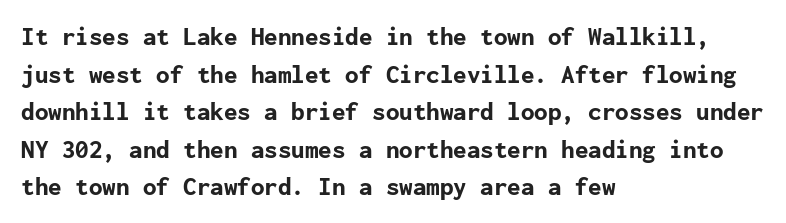
Q: Is the text bold? A: Yes.
Q: Is the text italic (slanted)? A: No, it is upright.
Q: Is the text underlined? A: No.
Q: How is the paragraph aligned? A: Left-aligned.
Q: Is the spacing between letters normal or unusually wide? A: Normal.
Q: Is the spacing between lines tight, normal or loose? A: Normal.
